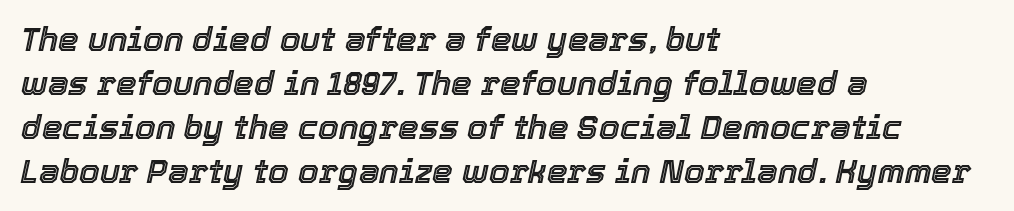
{"italic": "yes", "lean": "right", "slant_degrees": 12, "width": "normal", "x_height": "medium", "monospaced": "no", "underline": "no", "align": "left", "line_spacing": "normal", "line_spacing_ratio": 1.33, "letter_spacing": "normal", "letter_spacing_em": 0.0, "glyph_px": 33}
